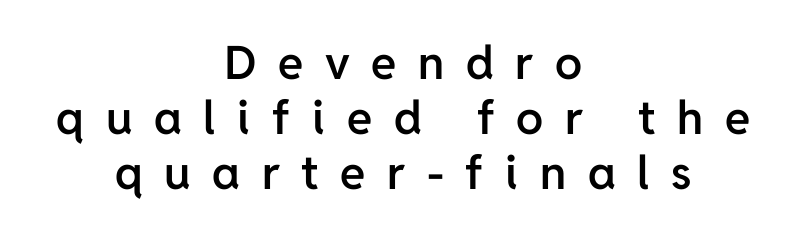
The whitespace from short lines is split evenly between both sides. The letters stand straight up with perfectly vertical stems. The passage shown is typed in a proportional face where columns would drift. Decoration check: the copy has no underline. Words appear elongated and porous because spacing is wide.
